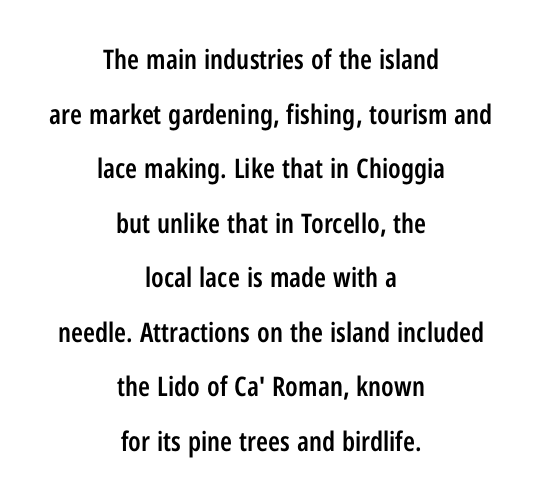
Q: Is the text bold? A: Semi-bold.
Q: Is the text italic (slanted)? A: No, it is upright.
Q: Is the text underlined? A: No.
Q: How is the paragraph aligned? A: Centered.
Q: Is the spacing between letters normal or unusually wide? A: Normal.
Q: Is the spacing between lines tight, normal or loose? A: Loose.
